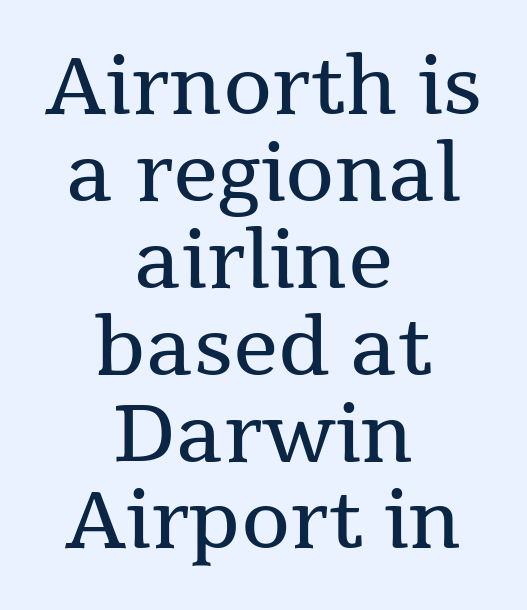
The image shows 79 px regular-weight serif type, upright; set centered, tight line spacing (1.1x), normal letter spacing, not underlined; medium stroke contrast and a medium x-height.
